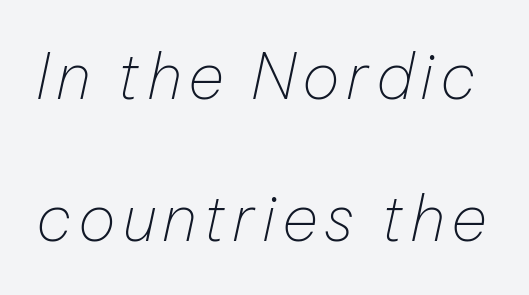
You could not count columns in this text — the font is proportionally spaced. The passage shown is not underscored anywhere. The leading is generous, giving the passage an open texture. The cut favours lightness, reaching ordinary text weight at its darkest.
